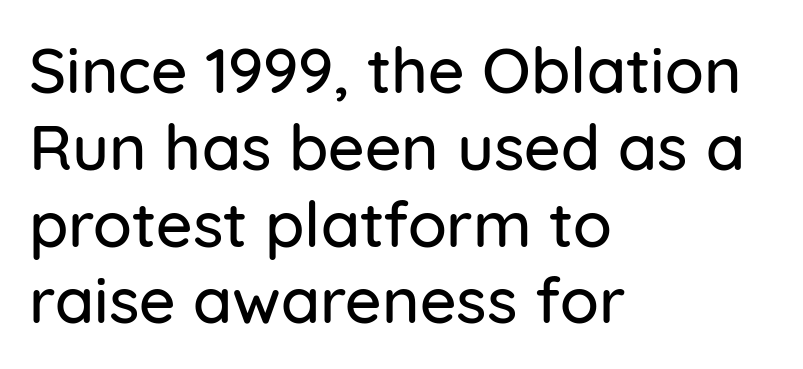
{"serif": "no", "italic": "no", "width": "normal", "stroke_contrast": "low", "x_height": "medium", "monospaced": "no", "underline": "no", "align": "left", "line_spacing_ratio": 1.2, "letter_spacing": "normal", "letter_spacing_em": 0.0, "glyph_px": 64}
